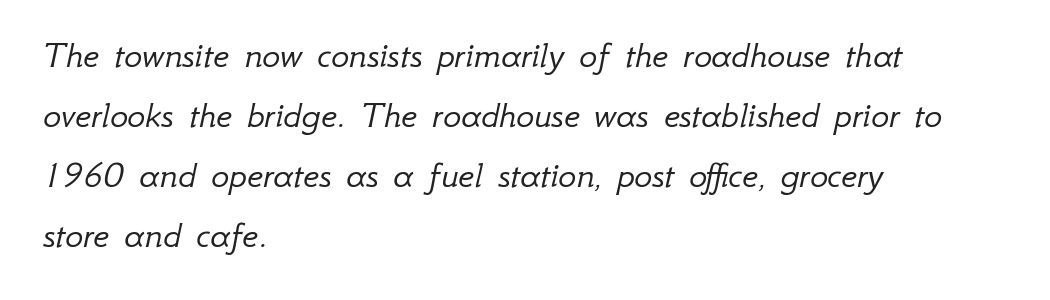
Q: Is the text bold? A: No.
Q: Is the text italic (slanted)? A: Yes, it leans right by about 12 degrees.
Q: Is the text underlined? A: No.
Q: How is the paragraph aligned? A: Left-aligned.
Q: Is the spacing between letters normal or unusually wide? A: Normal.
Q: Is the spacing between lines tight, normal or loose? A: Normal.
Q: Width (condensed, normal, or wide)? A: Normal.
Q: Stroke contrast? A: Low.
Q: x-height? A: Small.
Q: Monospaced? A: No.
